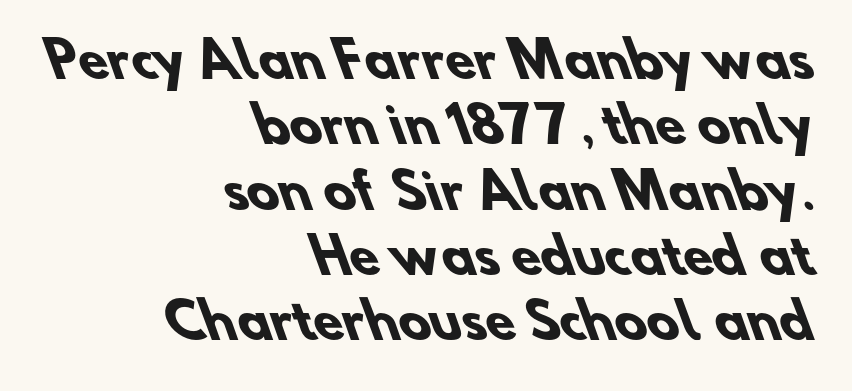
Here the designer chose a conventional face with non-uniform glyph widths. The rendering keeps characters at their native spacing. The lines are quadded right. The string is rendered with underlining switched off. This is heavy type, rendered in bold.
